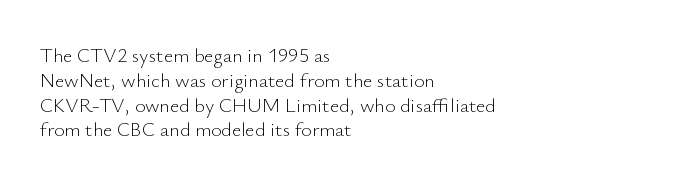
Each stroke keeps to a modest, everyday thickness or less. The type is set solid horizontally, with unmodified tracking. Italic: no, the glyphs are upright roman. In CSS terms this would be text-align: left.
